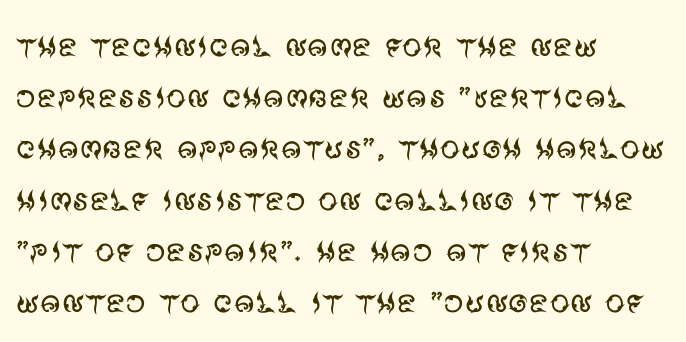
The image shows 40 px regular-weight sans-serif type, upright; set left-aligned, normal line spacing (1.28x), normal letter spacing, not underlined; medium stroke contrast and a large x-height.
